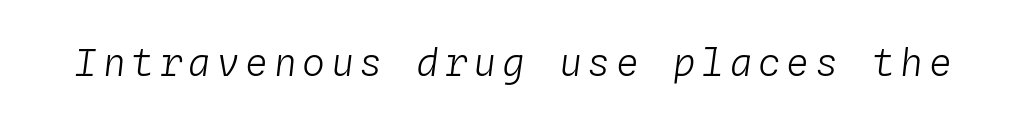
{"italic": "yes", "lean": "right", "slant_degrees": 4, "bold": "no", "weight": "light", "width": "normal", "stroke_contrast": "low", "x_height": "medium", "monospaced": "yes", "underline": "no", "glyph_px": 38}
